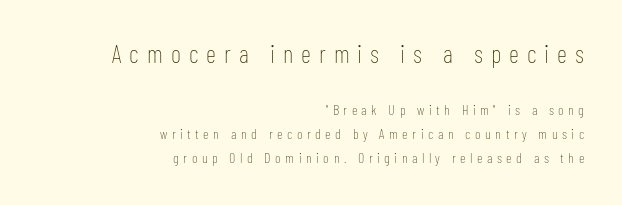
Look at the tracking — it's clearly loosened, letters drifting apart. A student would notice the top passage is typeset larger than what follows. Every character sits straight up, as roman type does. Right-aligned paragraph, ragged on the left.
